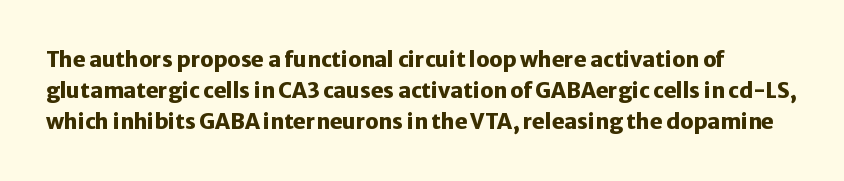
{"italic": "no", "bold": "yes", "underline": "no", "line_spacing": "normal", "line_spacing_ratio": 1.47, "letter_spacing": "normal", "letter_spacing_em": 0.0, "glyph_px": 21}
